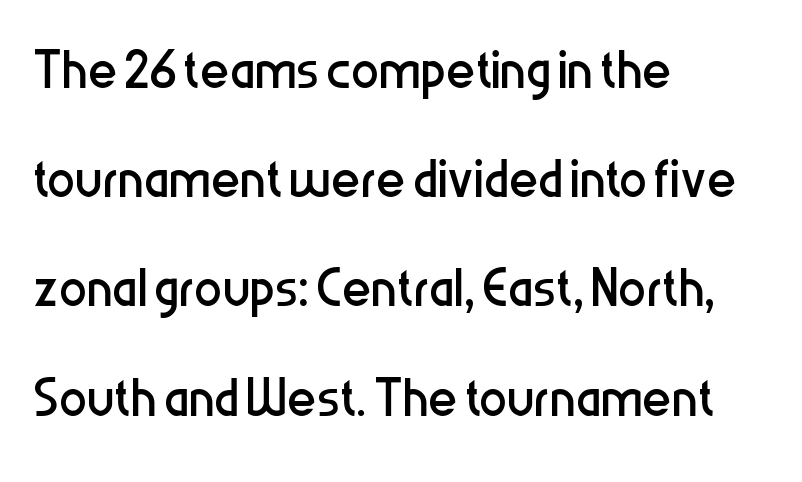
The image shows 70 px regular-weight, condensed sans-serif type, upright; set left-aligned, normal line spacing (1.56x), normal letter spacing, not underlined; low stroke contrast and a medium x-height.
